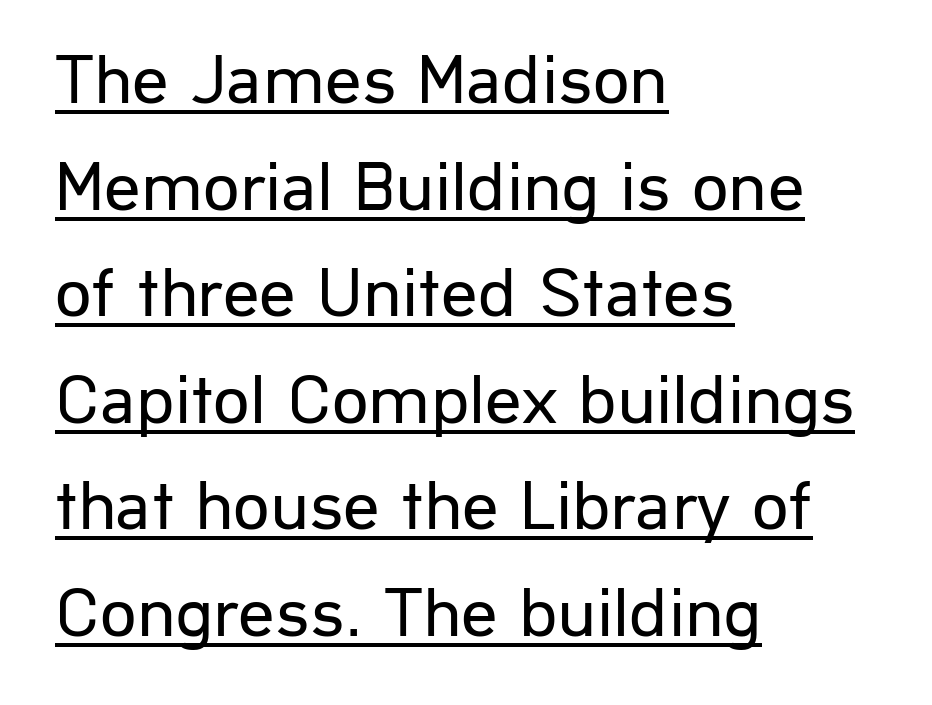
Q: Is the text bold? A: No.
Q: Is the text italic (slanted)? A: No, it is upright.
Q: Is the typeface a serif or a sans-serif typeface? A: Sans-serif.
Q: Is the text underlined? A: Yes.
Q: How is the paragraph aligned? A: Left-aligned.
Q: Is the spacing between letters normal or unusually wide? A: Normal.
Q: Is the spacing between lines tight, normal or loose? A: Normal.
Q: Width (condensed, normal, or wide)? A: Normal.
Q: Stroke contrast? A: Low.
Q: x-height? A: Medium.
Q: Monospaced? A: No.
